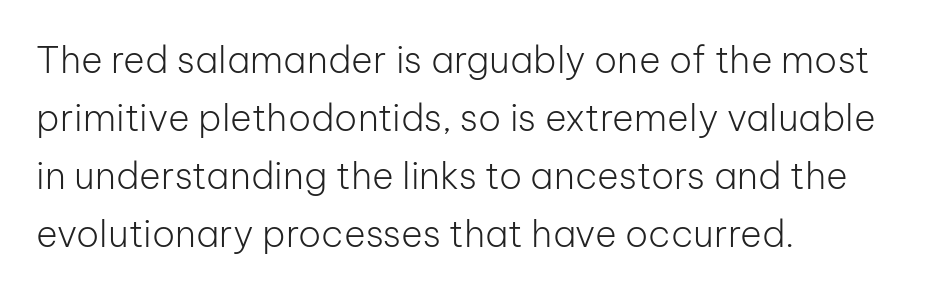
{"serif": "no", "italic": "no", "bold": "no", "weight": "light", "width": "normal", "stroke_contrast": "low", "x_height": "medium", "monospaced": "no", "underline": "no", "align": "left", "line_spacing": "normal", "line_spacing_ratio": 1.57, "letter_spacing": "normal", "letter_spacing_em": 0.0, "glyph_px": 37}
